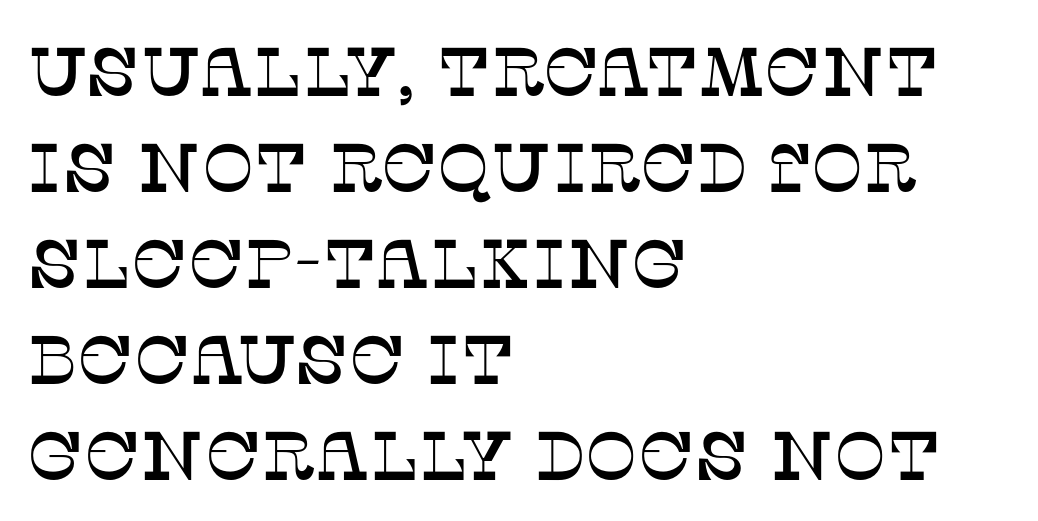
Q: Is the text italic (slanted)? A: No, it is upright.
Q: Is the typeface a serif or a sans-serif typeface? A: Serif.
Q: Is the text underlined? A: No.
Q: How is the paragraph aligned? A: Left-aligned.
Q: Is the spacing between letters normal or unusually wide? A: Normal.
Q: Is the spacing between lines tight, normal or loose? A: Normal.
Q: Width (condensed, normal, or wide)? A: Normal.
Q: Stroke contrast? A: Low.
Q: x-height? A: Large.
Q: Monospaced? A: No.
